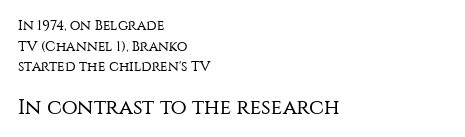
The image shows 21 px text type, upright; set left-aligned, normal line spacing (1.48x), normal letter spacing, not underlined; the second (bottom) block is 1.5x larger.
